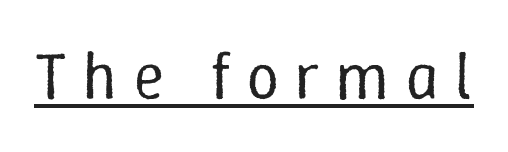
{"italic": "no", "bold": "no", "weight": "regular", "width": "normal", "stroke_contrast": "low", "x_height": "medium", "monospaced": "no", "underline": "yes", "letter_spacing": "wide", "letter_spacing_em": 0.23, "glyph_px": 66}
